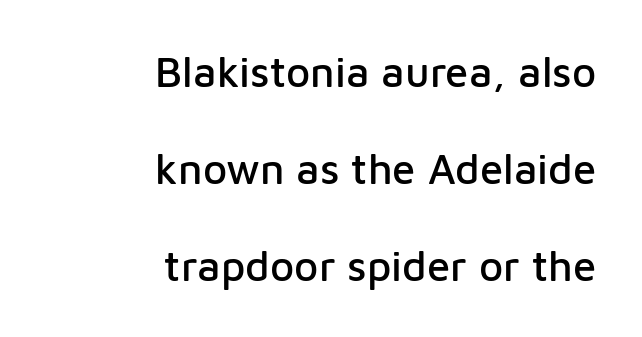
Is this a fixed-width face? No — the glyphs have proportional, varying widths. The tracking reads as untouched default to a designer's eye. Is there any slant? The stems are plumb. The designer went with a sans here, leaving each stem footless. Teacher's note: observe the even right margin — that is flush-right alignment.
